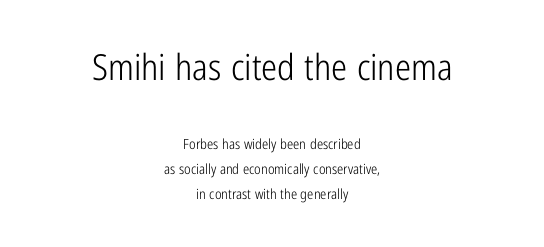
{"serif": "no", "italic": "no", "bold": "no", "weight": "light", "width": "condensed", "stroke_contrast": "low", "x_height": "medium", "monospaced": "no", "underline": "no", "align": "center", "line_spacing_ratio": 1.78, "letter_spacing": "normal", "letter_spacing_em": 0.0, "larger_block": "first", "size_ratio": 2.57, "glyph_px": 36}
